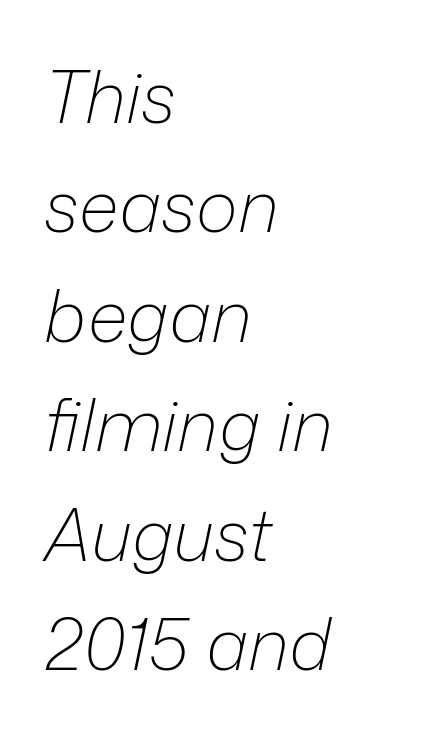
{"italic": "yes", "lean": "right", "slant_degrees": 12, "bold": "no", "weight": "light", "width": "normal", "stroke_contrast": "low", "x_height": "medium", "monospaced": "no", "underline": "no", "align": "left", "line_spacing": "normal", "line_spacing_ratio": 1.52, "letter_spacing": "normal", "letter_spacing_em": 0.0, "glyph_px": 72}
